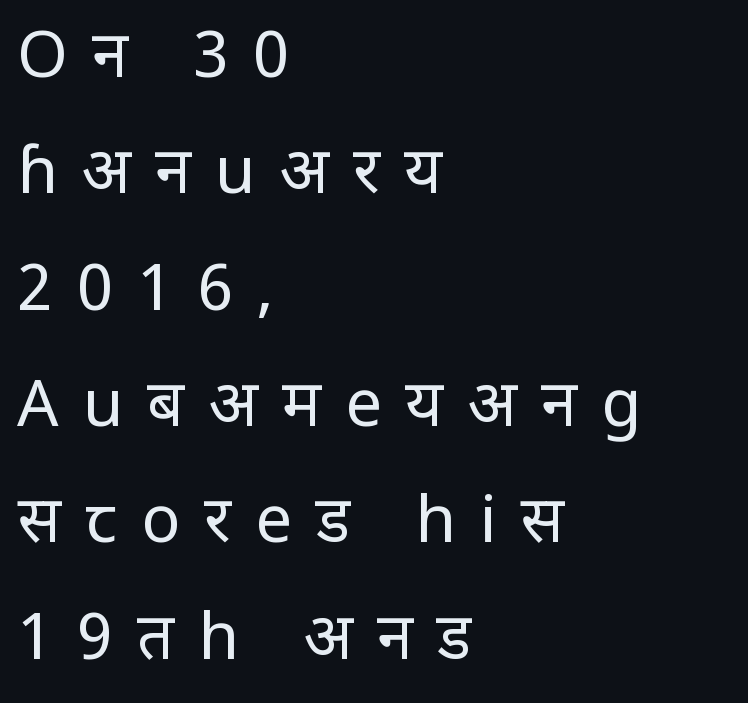
The image shows 65 px regular-weight, condensed sans-serif type, upright; set left-aligned, line spacing 1.79x, unusually wide letter spacing (+0.37 em), not underlined; low stroke contrast and a large x-height.
